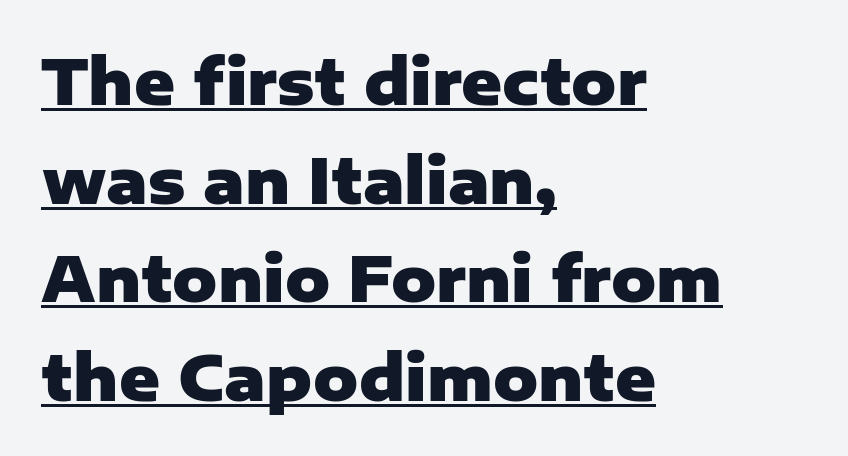
Q: Is the text bold? A: Yes.
Q: Is the text italic (slanted)? A: No, it is upright.
Q: Is the typeface a serif or a sans-serif typeface? A: Sans-serif.
Q: Is the text underlined? A: Yes.
Q: How is the paragraph aligned? A: Left-aligned.
Q: Is the spacing between letters normal or unusually wide? A: Normal.
Q: Is the spacing between lines tight, normal or loose? A: Normal.
Q: Width (condensed, normal, or wide)? A: Normal.
Q: Stroke contrast? A: Low.
Q: x-height? A: Medium.
Q: Monospaced? A: No.
